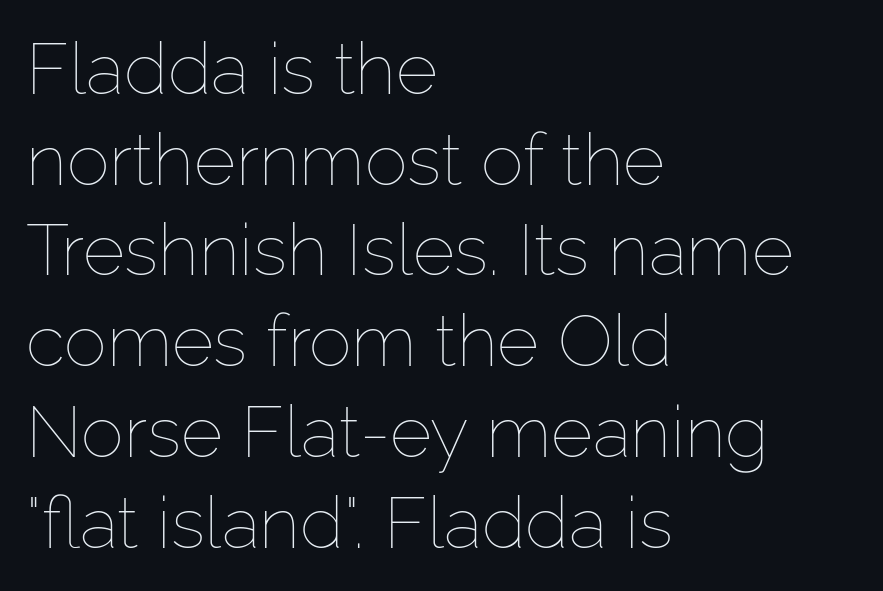
Heaviness? Minimal to ordinary, like unemphasized prose. You could not count columns in this text — the font is proportionally spaced. It's the straight-up-and-down kind of type. Notice how the passage keeps a crisp vertical edge on the left only. Descenders hang freely into open space. What's the leading like? Ordinary, nothing unusual.
